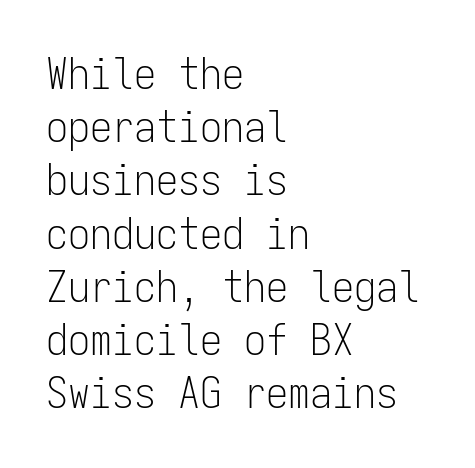
The image shows 44 px light, condensed sans-serif type, upright, monospaced; set left-aligned, line spacing 1.21x, normal letter spacing, not underlined; low stroke contrast and a medium x-height.
